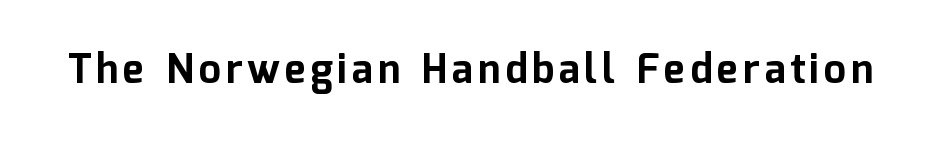
Q: Is the text bold? A: Yes.
Q: Is the text italic (slanted)? A: No, it is upright.
Q: Is the typeface a serif or a sans-serif typeface? A: Sans-serif.
Q: Is the text underlined? A: No.
Q: Width (condensed, normal, or wide)? A: Normal.
Q: Stroke contrast? A: Low.
Q: x-height? A: Medium.
Q: Monospaced? A: No.
